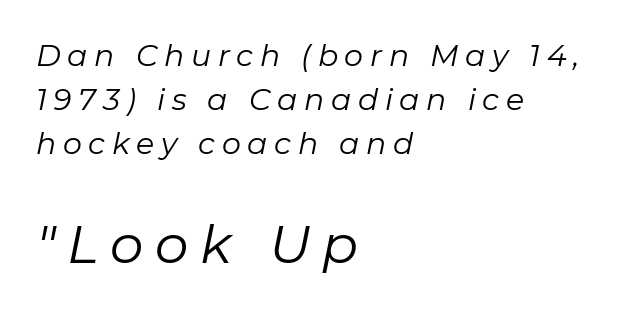
The strip under each line holds only bare page. Designer's note — italics engaged. Each new line begins a customary step beneath the previous one. A typesetter would call this proportional, since set widths differ per character. All the whitespace from short lines collects on the right.
